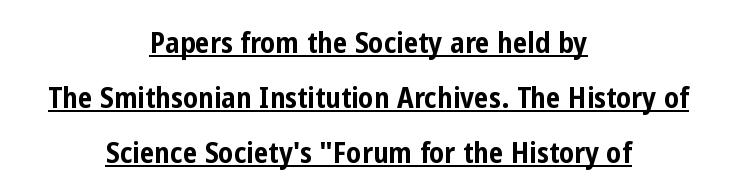
Q: Is the text bold? A: Yes.
Q: Is the text italic (slanted)? A: No, it is upright.
Q: Is the typeface a serif or a sans-serif typeface? A: Sans-serif.
Q: Is the text underlined? A: Yes.
Q: How is the paragraph aligned? A: Centered.
Q: Is the spacing between letters normal or unusually wide? A: Normal.
Q: Is the spacing between lines tight, normal or loose? A: Loose.
Q: Width (condensed, normal, or wide)? A: Condensed.
Q: Stroke contrast? A: Low.
Q: x-height? A: Medium.
Q: Monospaced? A: No.
